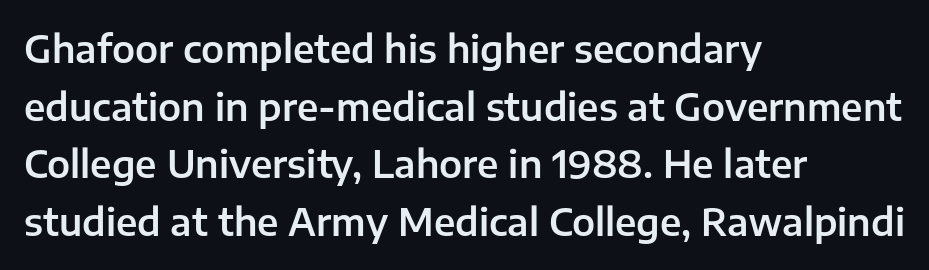
The image shows 37 px sans-serif type, upright; set left-aligned, normal line spacing (1.56x), normal letter spacing, not underlined; low stroke contrast and a medium x-height.
